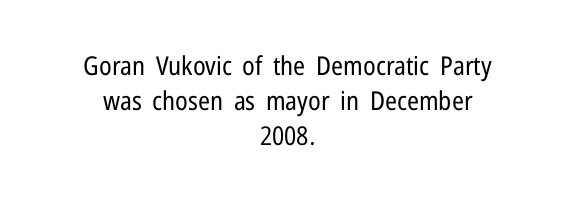
Compared with typical paragraphs, the rows here are spaced about the same. Type without underlining. No extra ink here — the face is not bold. Between one letter and the next there's only the usual sliver of space. This is the regular roman posture of the typeface. Alignment: centered.
